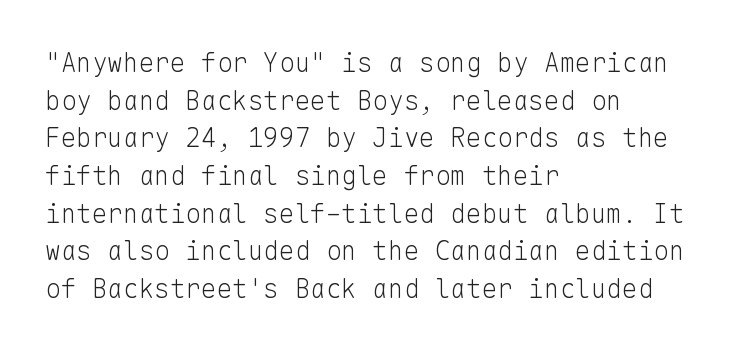
Q: Is the text bold? A: No.
Q: Is the text italic (slanted)? A: No, it is upright.
Q: Is the text underlined? A: No.
Q: How is the paragraph aligned? A: Left-aligned.
Q: Is the spacing between letters normal or unusually wide? A: Normal.
Q: Is the spacing between lines tight, normal or loose? A: Normal.
